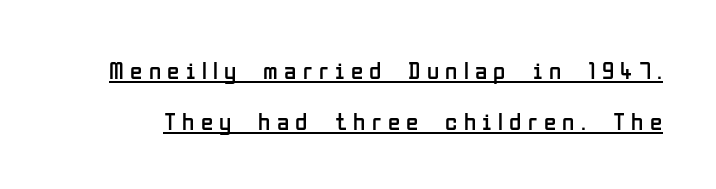
{"italic": "no", "bold": "no", "underline": "yes", "line_spacing": "loose", "line_spacing_ratio": 2.04, "letter_spacing": "wide", "letter_spacing_em": 0.25, "glyph_px": 25}
